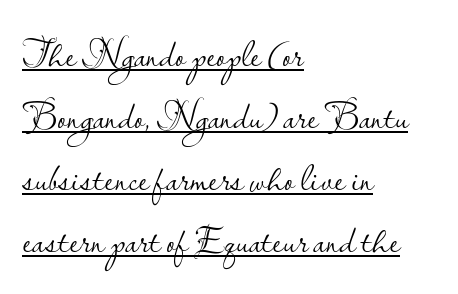
{"serif": "no", "bold": "no", "weight": "light", "width": "normal", "stroke_contrast": "low", "x_height": "small", "monospaced": "no", "underline": "yes", "align": "left", "line_spacing": "normal", "line_spacing_ratio": 1.55, "letter_spacing": "normal", "letter_spacing_em": 0.0, "glyph_px": 40}
